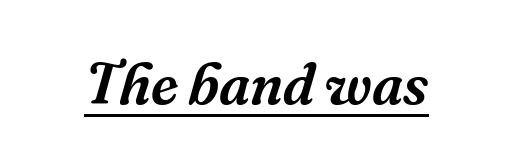
Note the varied advance widths — an 'i' is clearly narrower than an 'm'. Note: serifs present on the glyphs. Descenders here cross a horizontal rule under the line. The horizontal fit of the characters is conventional and even.
